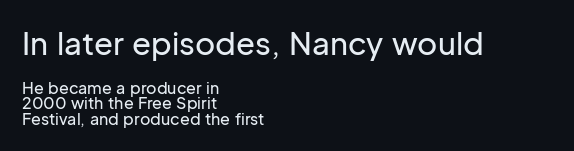
The image shows 31 px sans-serif type, upright; set left-aligned, tight line spacing (0.97x), normal letter spacing, not underlined; the first (top) block is 1.94x larger; low stroke contrast and a medium x-height.
